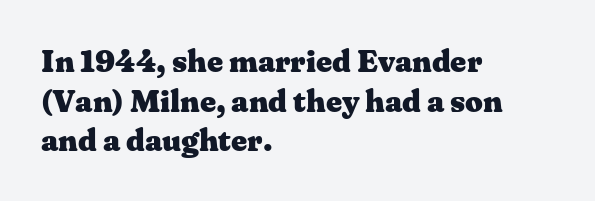
The image shows 31 px heavy, wide serif type, upright; set left-aligned, normal line spacing (1.28x), normal letter spacing, not underlined; medium stroke contrast and a medium x-height.
